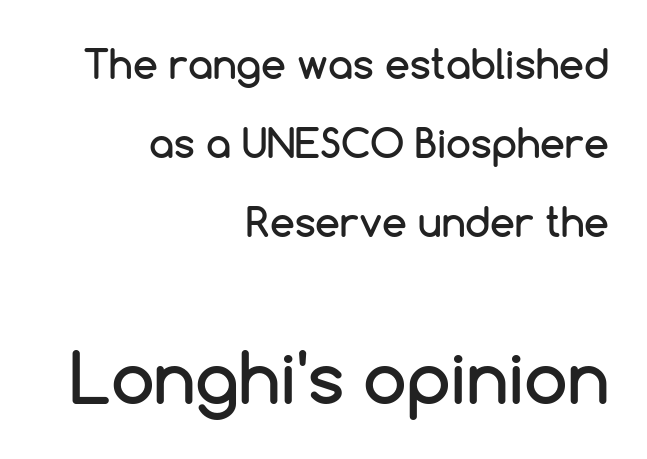
The image shows 70 px sans-serif type, upright; set right-aligned, loose line spacing (1.98x), normal letter spacing, not underlined; the second (bottom) block is 1.75x larger; low stroke contrast and a medium x-height.
